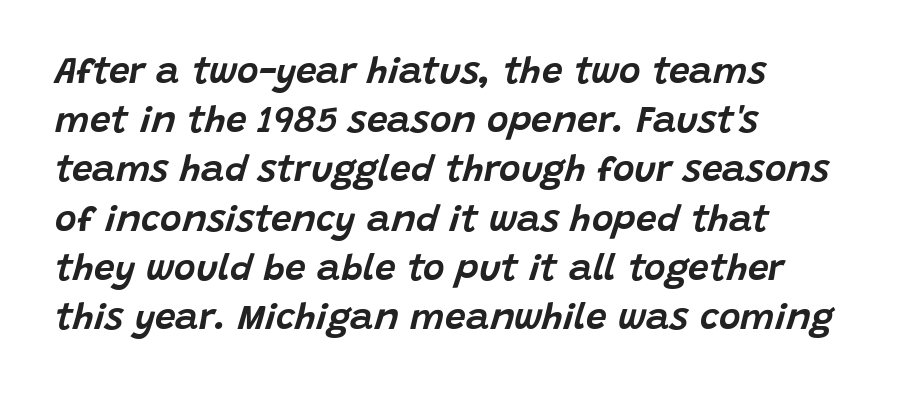
The image shows 37 px text type, italic (leaning right); set left-aligned, normal line spacing (1.33x), normal letter spacing, not underlined; low stroke contrast and a large x-height.
